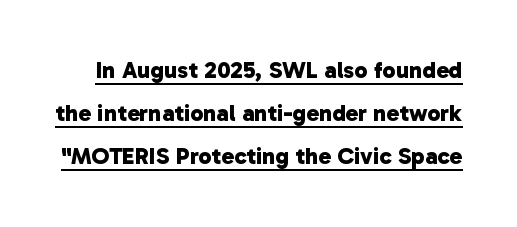
Caption: lettering with a line underneath. Caption: bold face, heavy strokes. There is no visible air inserted between adjacent glyphs.
